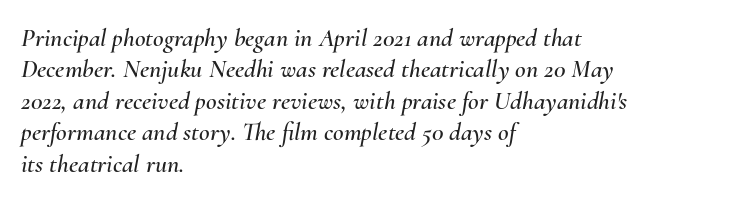
Q: Is the text italic (slanted)? A: Yes, it leans right by about 10 degrees.
Q: Is the text underlined? A: No.
Q: How is the paragraph aligned? A: Left-aligned.
Q: Is the spacing between letters normal or unusually wide? A: Normal.
